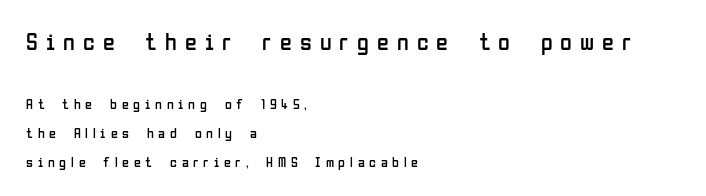
The lines are spread far apart with generous leading. Loose tracking; the words dissolve into strings of separated letters. This is roman type, the default non-slanted kind. Block one is the big one; block two sits smaller underneath. Heaviness? Minimal to ordinary, like unemphasized prose. The lines in this sample share a left origin and differ only in where they stop.
